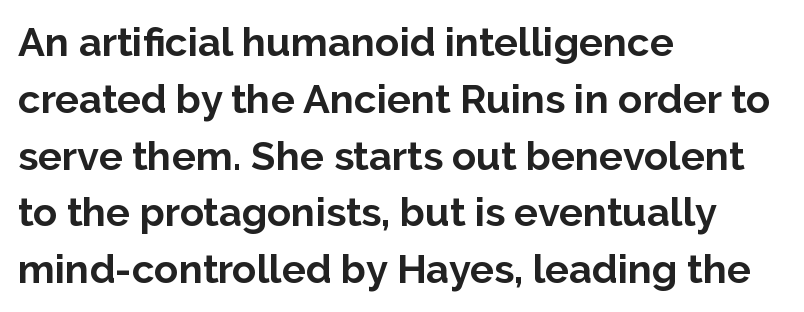
{"serif": "no", "italic": "no", "bold": "yes", "weight": "bold", "width": "normal", "stroke_contrast": "low", "x_height": "medium", "monospaced": "no", "underline": "no", "align": "left", "line_spacing": "normal", "line_spacing_ratio": 1.42, "letter_spacing": "normal", "letter_spacing_em": 0.0, "glyph_px": 40}
